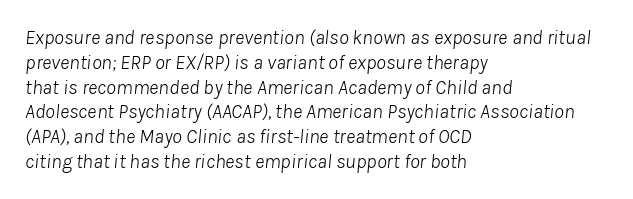
Q: Is the text bold? A: No.
Q: Is the text italic (slanted)? A: Yes, it leans right by about 8 degrees.
Q: Is the text underlined? A: No.
Q: How is the paragraph aligned? A: Left-aligned.
Q: Is the spacing between letters normal or unusually wide? A: Normal.
